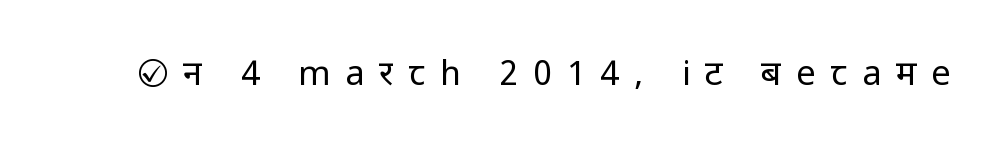
The image shows 34 px regular-weight, condensed sans-serif type, upright; set unusually wide letter spacing (+0.44 em), not underlined; low stroke contrast and a large x-height.
